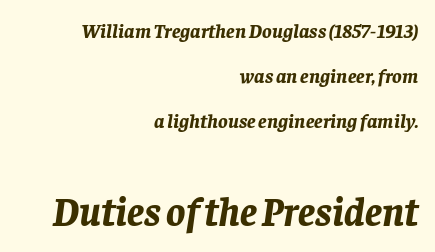
{"italic": "yes", "lean": "right", "slant_degrees": 8, "bold": "yes", "weight": "bold", "width": "normal", "stroke_contrast": "low", "x_height": "large", "monospaced": "no", "underline": "no", "align": "right", "line_spacing": "loose", "line_spacing_ratio": 2.25, "letter_spacing": "normal", "letter_spacing_em": 0.0, "larger_block": "second", "size_ratio": 2.0, "glyph_px": 40}
